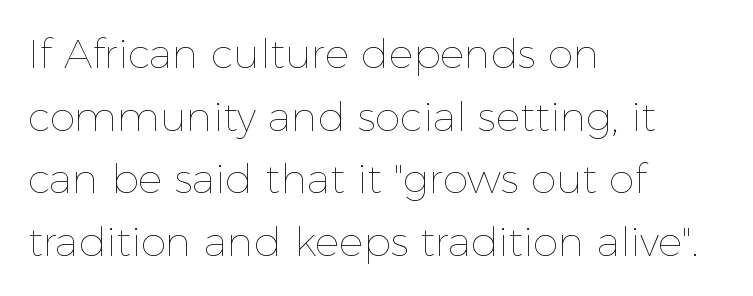
The image shows 41 px thin type, upright; set left-aligned, normal line spacing (1.53x), normal letter spacing, not underlined; a medium x-height.
